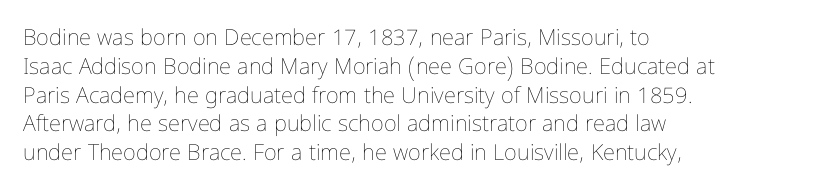
The image shows 22 px text type, upright; set left-aligned, normal line spacing (1.31x), normal letter spacing, not underlined.
